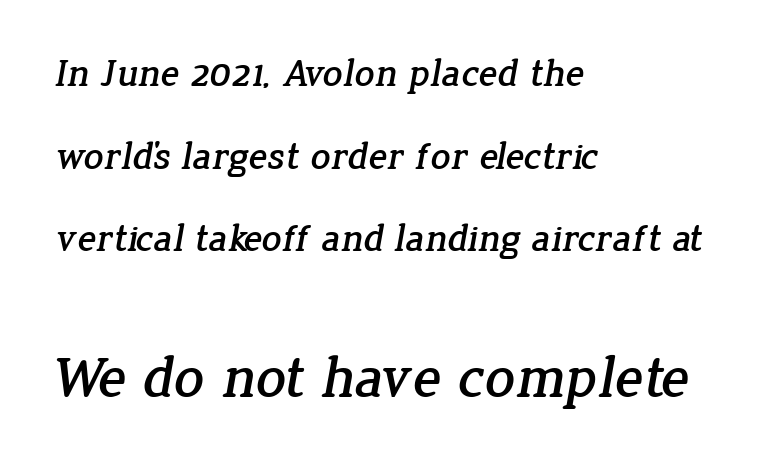
The image shows 59 px serif type; set left-aligned, loose line spacing (2.12x), normal letter spacing, not underlined; the second (bottom) block is 1.51x larger; low stroke contrast and a medium x-height.
